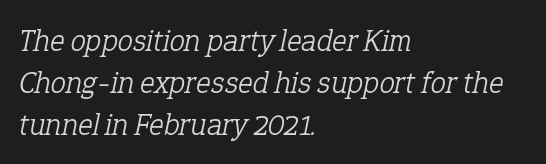
Looks like regular typesetting: each glyph gets only the width it needs. Does the type have serifs? Yes, each stem ends in a small foot. The gaps between neighbouring characters are ordinary and unremarkable. One-word summary of the alignment: left. Plain, unruled lines of type. Does the leading feel generous? No, just average.
